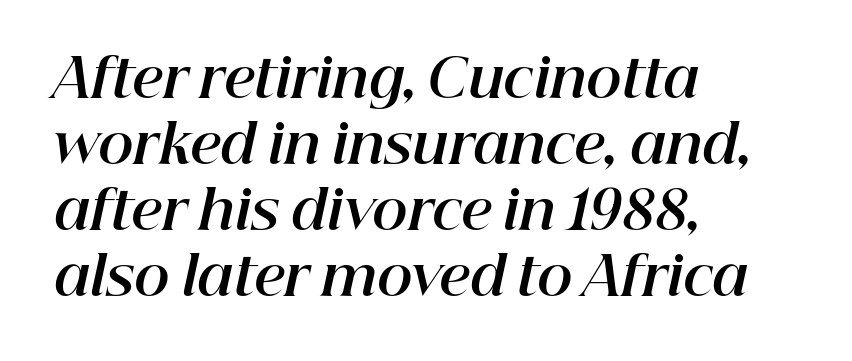
The passage is arranged the way most books set body copy — flush left. The rendering uses natural spacing where letterforms have individual widths. I'd describe the lettering as bold — thick and assertive. Style check: oblique. Unmarked baselines from the first word to the last.
